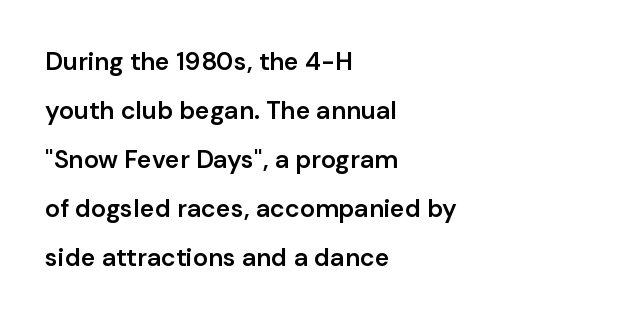
The image shows 25 px text type, upright; set left-aligned, loose line spacing (1.96x), normal letter spacing, not underlined.
